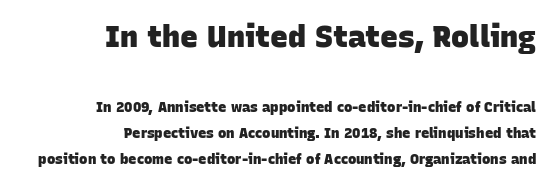
The glyphs in this specimen are sans serif. The strip under each line holds only bare page. The rendering uses natural spacing where letterforms have individual widths. These lines carry a lot of weight — the face is fully bold. Compared with typical body copy, the letter spacing here is the same.
